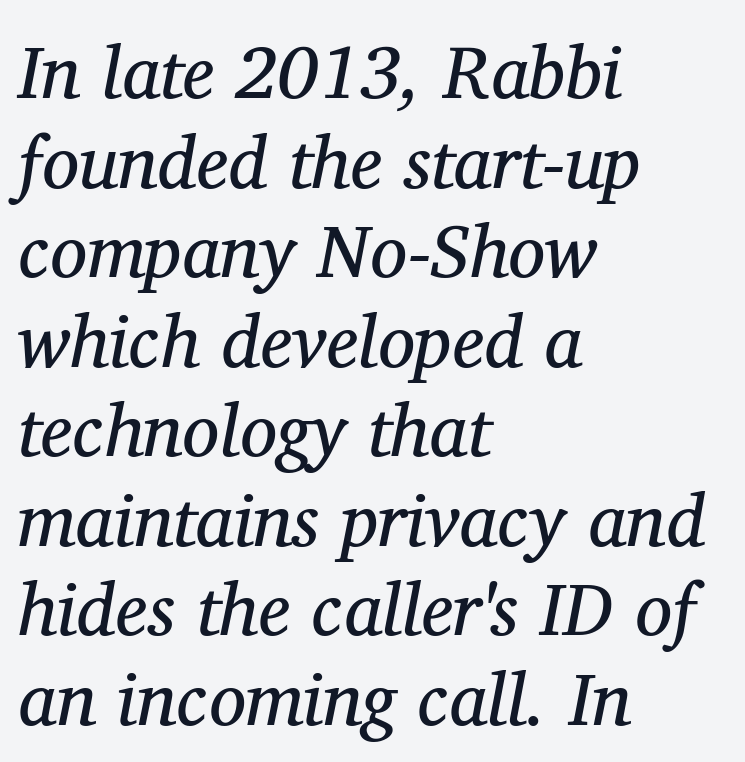
{"serif": "yes", "italic": "yes", "lean": "right", "slant_degrees": 11, "bold": "no", "weight": "regular", "width": "normal", "stroke_contrast": "medium", "x_height": "medium", "monospaced": "no", "underline": "no", "align": "left", "line_spacing_ratio": 1.21, "letter_spacing": "normal", "letter_spacing_em": 0.0, "glyph_px": 74}
